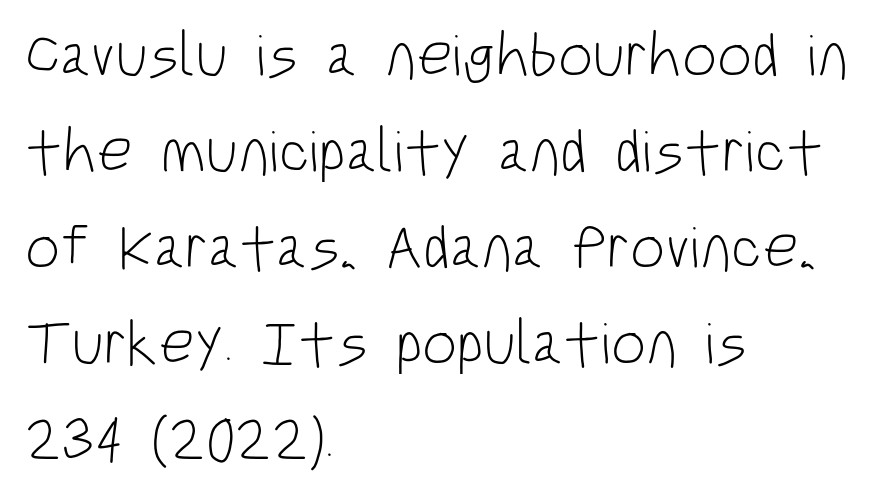
This rendering uses left alignment, leaving the right contour irregular. A typesetter would call this proportional, since set widths differ per character. The designer left line spacing at the default. This is sans-serif lettering, the kind often seen on screens and signage.
